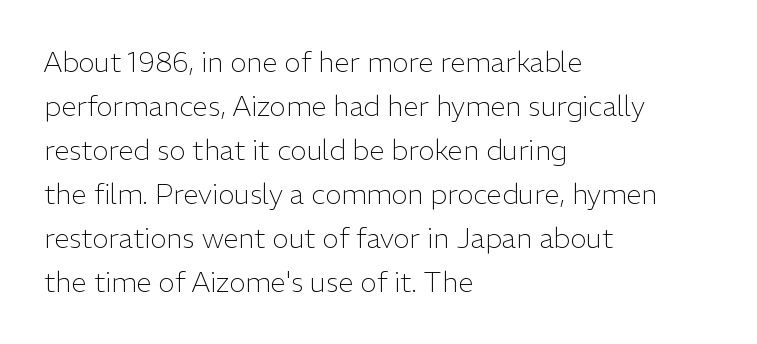
Q: Is the text bold? A: No.
Q: Is the text italic (slanted)? A: No, it is upright.
Q: Is the typeface a serif or a sans-serif typeface? A: Sans-serif.
Q: Is the text underlined? A: No.
Q: How is the paragraph aligned? A: Left-aligned.
Q: Is the spacing between letters normal or unusually wide? A: Normal.
Q: Is the spacing between lines tight, normal or loose? A: Normal.
Q: Width (condensed, normal, or wide)? A: Normal.
Q: Stroke contrast? A: Low.
Q: x-height? A: Medium.
Q: Monospaced? A: No.
